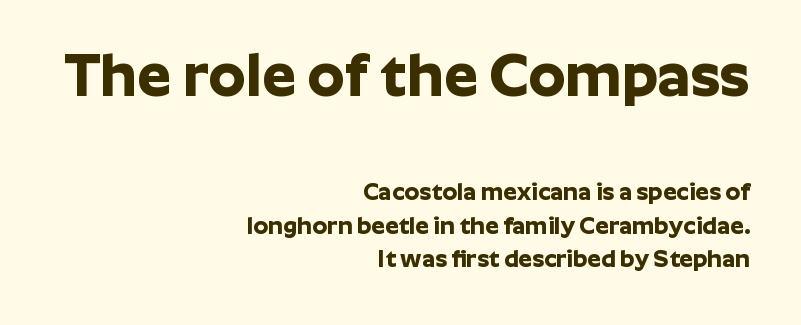
{"serif": "no", "italic": "no", "bold": "yes", "weight": "bold", "width": "normal", "stroke_contrast": "low", "x_height": "medium", "monospaced": "no", "underline": "no", "align": "right", "line_spacing": "normal", "line_spacing_ratio": 1.39, "letter_spacing": "normal", "letter_spacing_em": 0.0, "larger_block": "first", "size_ratio": 2.5, "glyph_px": 60}
